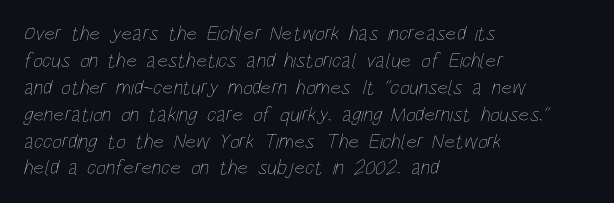
{"bold": "no", "underline": "no", "align": "left", "line_spacing": "normal", "line_spacing_ratio": 1.28, "letter_spacing": "normal", "letter_spacing_em": 0.0, "glyph_px": 21}
